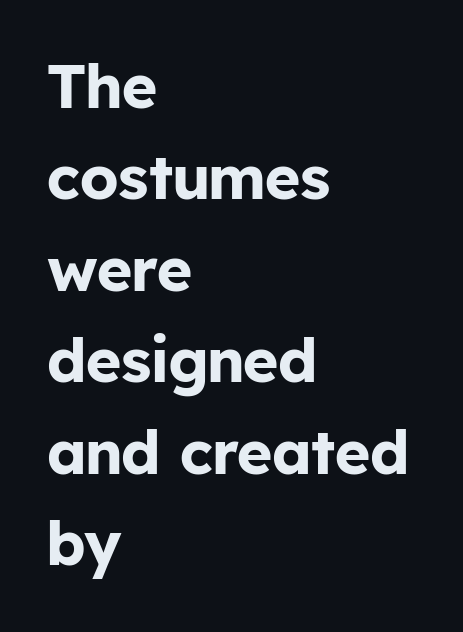
The image shows 61 px bold sans-serif type, upright; set left-aligned, normal line spacing (1.5x), normal letter spacing, not underlined; low stroke contrast and a medium x-height.
